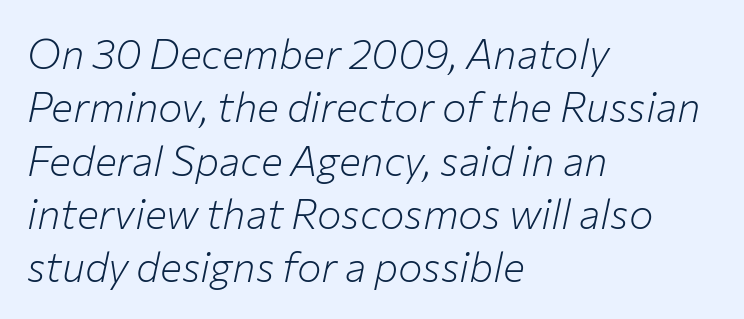
Q: Is the text bold? A: No.
Q: Is the text italic (slanted)? A: Yes, it leans right by about 12 degrees.
Q: Is the text underlined? A: No.
Q: How is the paragraph aligned? A: Left-aligned.
Q: Is the spacing between letters normal or unusually wide? A: Normal.
Q: Is the spacing between lines tight, normal or loose? A: Normal.
Q: Width (condensed, normal, or wide)? A: Normal.
Q: Stroke contrast? A: Low.
Q: x-height? A: Medium.
Q: Monospaced? A: No.
